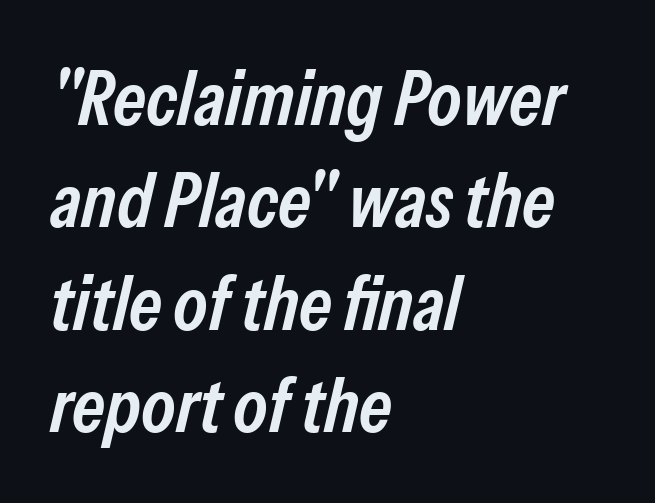
Q: Is the text bold? A: Semi-bold.
Q: Is the text italic (slanted)? A: Yes, it leans right by about 13 degrees.
Q: Is the text underlined? A: No.
Q: How is the paragraph aligned? A: Left-aligned.
Q: Is the spacing between letters normal or unusually wide? A: Normal.
Q: Is the spacing between lines tight, normal or loose? A: Normal.
Q: Width (condensed, normal, or wide)? A: Condensed.
Q: Stroke contrast? A: Low.
Q: x-height? A: Medium.
Q: Monospaced? A: No.
